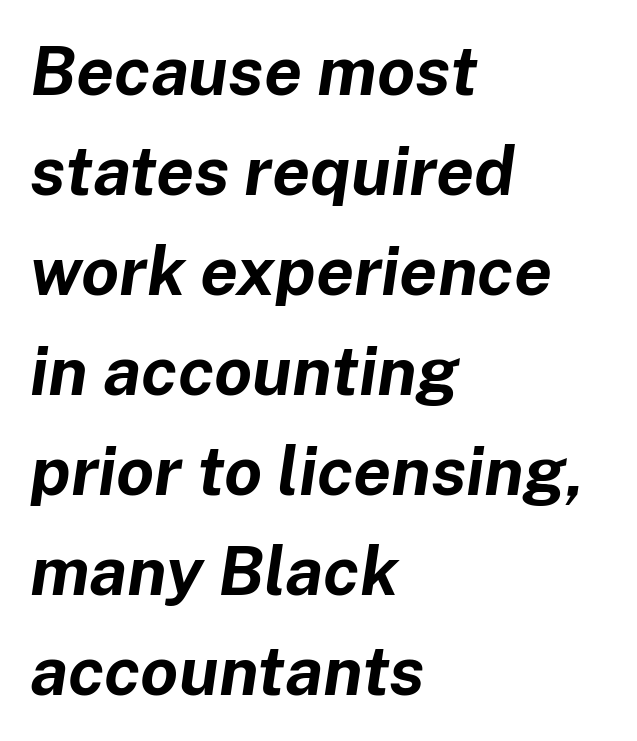
Q: Is the text bold? A: Yes.
Q: Is the text italic (slanted)? A: Yes, it leans right by about 8 degrees.
Q: Is the text underlined? A: No.
Q: How is the paragraph aligned? A: Left-aligned.
Q: Is the spacing between letters normal or unusually wide? A: Normal.
Q: Is the spacing between lines tight, normal or loose? A: Normal.
Q: Width (condensed, normal, or wide)? A: Normal.
Q: Stroke contrast? A: Low.
Q: x-height? A: Medium.
Q: Monospaced? A: No.
